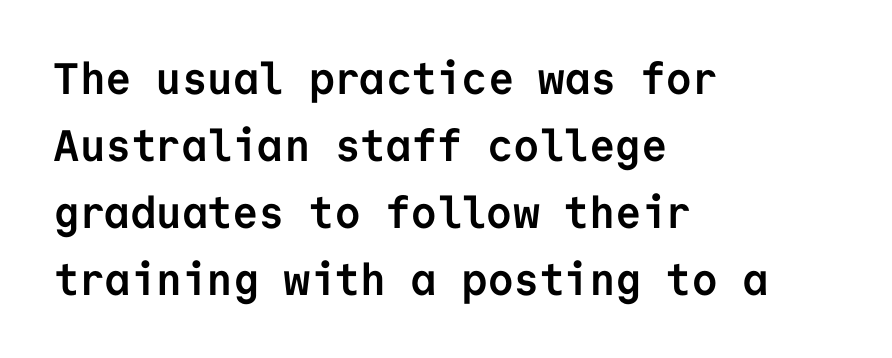
The image shows 44 px semibold sans-serif type, upright, monospaced; set left-aligned, normal line spacing (1.52x), normal letter spacing, not underlined; low stroke contrast and a medium x-height.
